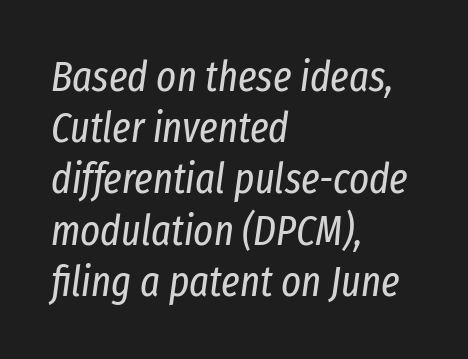
Q: Is the text bold? A: No.
Q: Is the text italic (slanted)? A: Yes, it leans right by about 8 degrees.
Q: Is the text underlined? A: No.
Q: How is the paragraph aligned? A: Left-aligned.
Q: Is the spacing between letters normal or unusually wide? A: Normal.
Q: Width (condensed, normal, or wide)? A: Condensed.
Q: Stroke contrast? A: Low.
Q: x-height? A: Medium.
Q: Monospaced? A: No.
